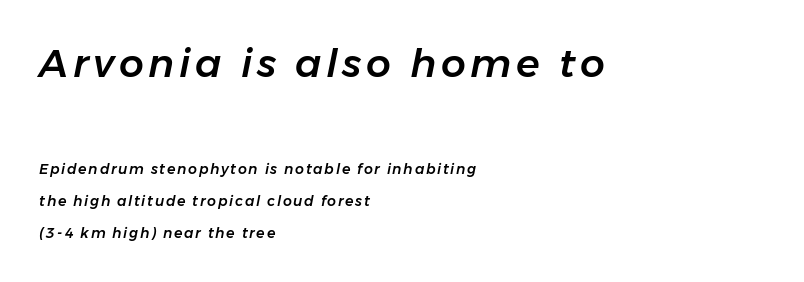
Q: Is the text italic (slanted)? A: Yes, it leans right by about 11 degrees.
Q: Is the text underlined? A: No.
Q: How is the paragraph aligned? A: Left-aligned.
Q: Is the spacing between lines tight, normal or loose? A: Loose.
Q: Which block of text is set in a larger size, the first (top) or the second (bottom)? A: The first (top) one.
Q: Width (condensed, normal, or wide)? A: Normal.
Q: Stroke contrast? A: Low.
Q: x-height? A: Medium.
Q: Monospaced? A: No.
